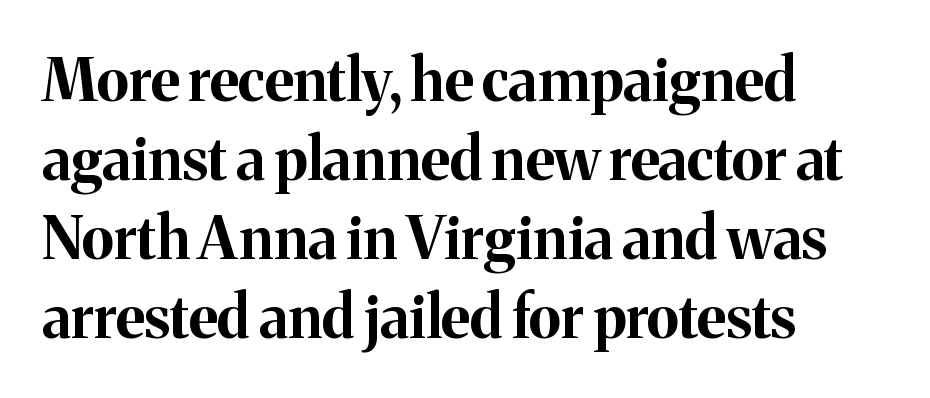
The image shows 59 px bold serif type, upright; set left-aligned, normal line spacing (1.34x), normal letter spacing, not underlined; medium stroke contrast and a medium x-height.
